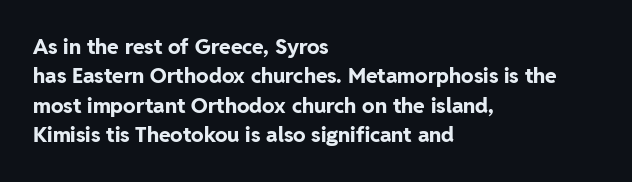
Posture: upright roman. Underlining? Definitely not there. Each line starts at the same left margin while the right side varies. Stroke thickness is high; the sample reads as a true bold. The block of text has a typical density, with ordinary space between rows.
